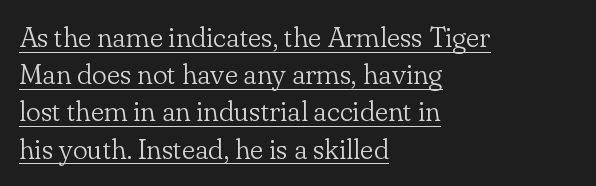
Q: Is the text bold? A: No.
Q: Is the text italic (slanted)? A: No, it is upright.
Q: Is the typeface a serif or a sans-serif typeface? A: Serif.
Q: Is the text underlined? A: Yes.
Q: How is the paragraph aligned? A: Left-aligned.
Q: Is the spacing between letters normal or unusually wide? A: Normal.
Q: Is the spacing between lines tight, normal or loose? A: Normal.
Q: Width (condensed, normal, or wide)? A: Normal.
Q: Stroke contrast? A: Low.
Q: x-height? A: Small.
Q: Monospaced? A: No.
